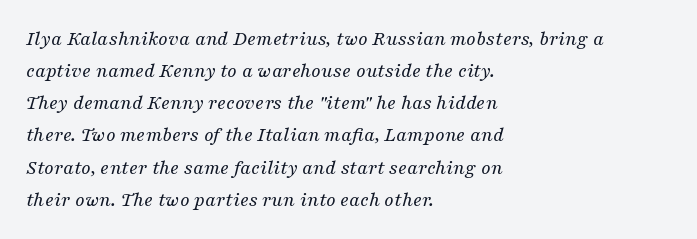
{"italic": "yes", "lean": "right", "slant_degrees": 16, "bold": "no", "underline": "no", "align": "left", "line_spacing": "normal", "line_spacing_ratio": 1.53, "letter_spacing": "normal", "letter_spacing_em": 0.0, "glyph_px": 21}
